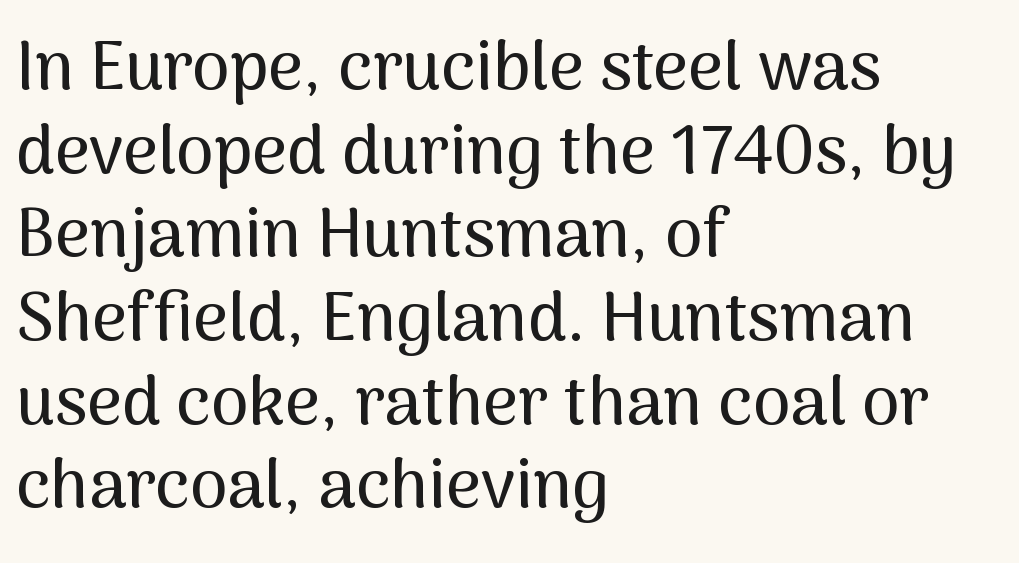
The baseline area is clear. The specimen reads as upright at a glance. Type style note: lacks serifs. This sample uses plain, unmodified letter spacing. Do the characters align in a grid? No, the font is proportional.
